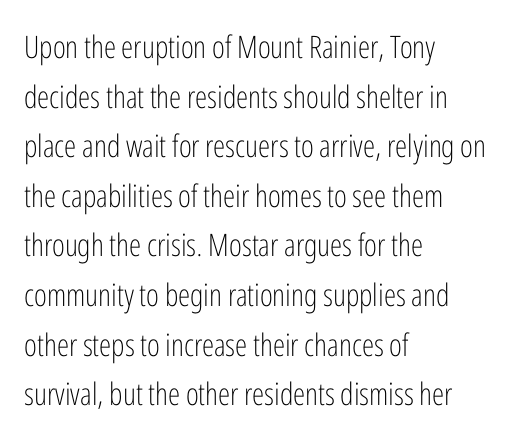
Weight: regular or lighter. Teacher's note: observe the even left margin — that is flush-left alignment. The specimen reads as upright at a glance. Proportional: the letters do not fall into vertical columns.
